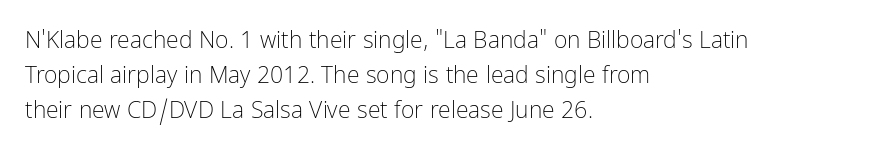
A typesetter would call this leading conventional body-copy spacing. Casual observation: everything's shoved over to the left. Counters stay open thanks to moderate or lighter strokes. The lettering stays uniformly vertical, giving the passage a roman look. No extra tracking has been applied to these lines. The gap between lines stays unmarked.
